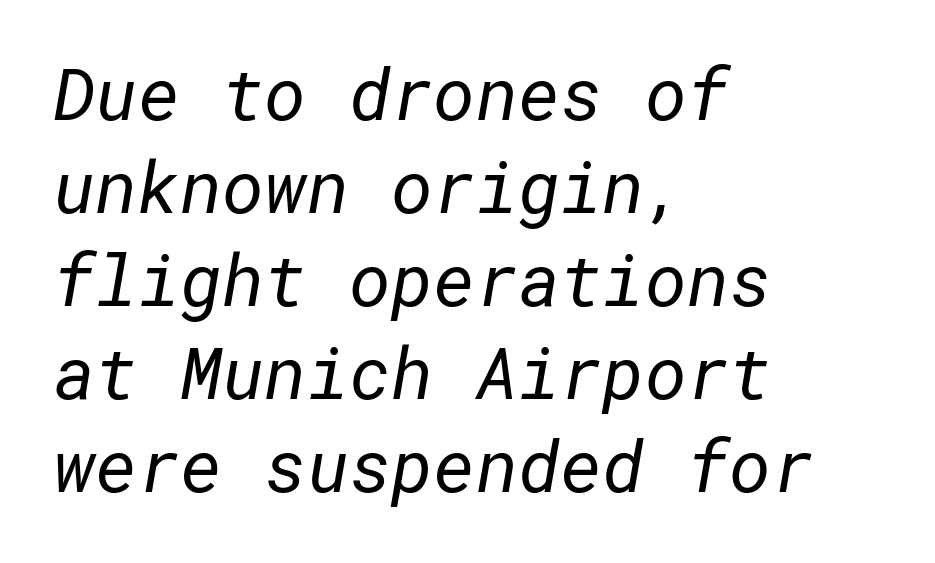
Q: Is the text bold? A: No.
Q: Is the typeface a serif or a sans-serif typeface? A: Sans-serif.
Q: Is the text underlined? A: No.
Q: How is the paragraph aligned? A: Left-aligned.
Q: Is the spacing between letters normal or unusually wide? A: Normal.
Q: Is the spacing between lines tight, normal or loose? A: Normal.
Q: Width (condensed, normal, or wide)? A: Normal.
Q: Stroke contrast? A: Low.
Q: x-height? A: Medium.
